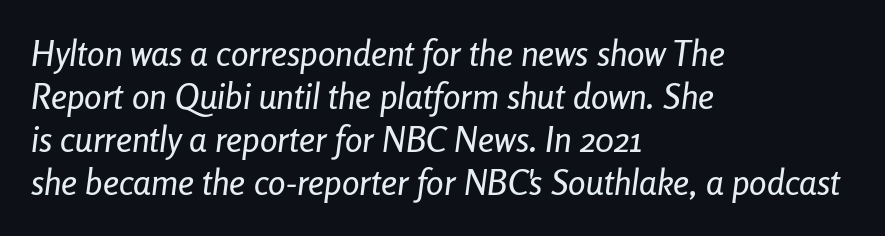
Q: Is the text italic (slanted)? A: Yes, it leans right by about 8 degrees.
Q: Is the text underlined? A: No.
Q: How is the paragraph aligned? A: Left-aligned.
Q: Is the spacing between letters normal or unusually wide? A: Normal.
Q: Width (condensed, normal, or wide)? A: Condensed.
Q: Stroke contrast? A: Low.
Q: x-height? A: Medium.
Q: Monospaced? A: No.
